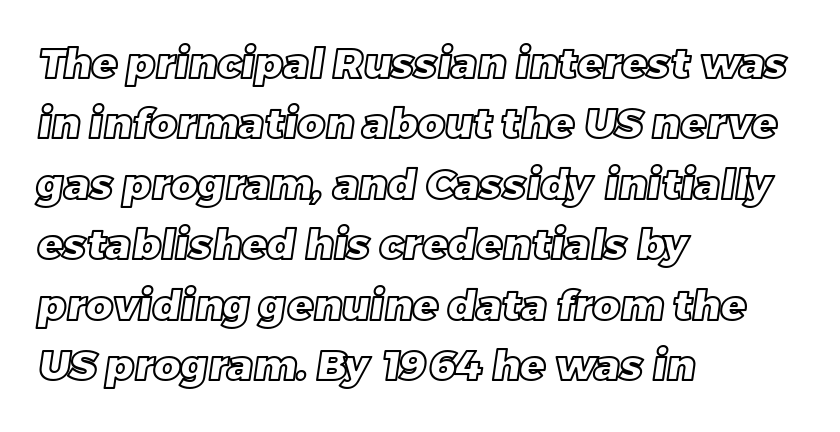
Q: Is the text underlined? A: No.
Q: How is the paragraph aligned? A: Left-aligned.
Q: Is the spacing between letters normal or unusually wide? A: Normal.
Q: Is the spacing between lines tight, normal or loose? A: Normal.
Q: Width (condensed, normal, or wide)? A: Normal.
Q: x-height? A: Large.
Q: Monospaced? A: No.
